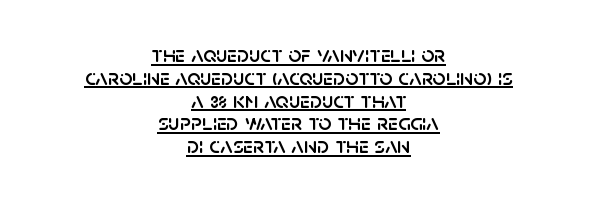
Q: Is the text italic (slanted)? A: No, it is upright.
Q: Is the text underlined? A: Yes.
Q: How is the paragraph aligned? A: Centered.
Q: Is the spacing between letters normal or unusually wide? A: Normal.
Q: Is the spacing between lines tight, normal or loose? A: Tight.
